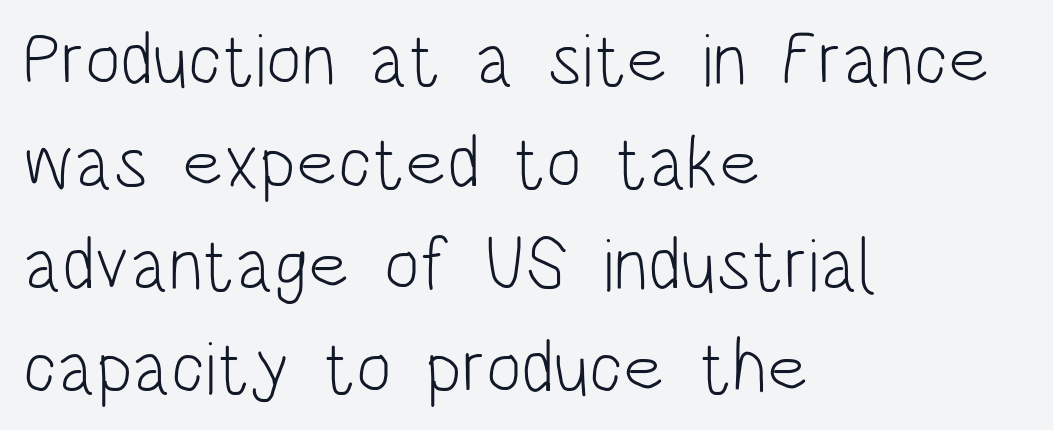
The compositor pushed each line to the left boundary. Weight: regular or lighter. What's the leading like? Ordinary, nothing unusual. Tall strokes in this sample are plumb rather than angled. Letters rest on an invisible, unmarked baseline. Serif or sans? Sans — the stroke terminals are bare.
